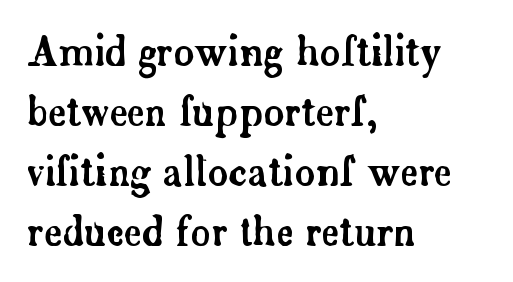
Words appear dense and cohesive because spacing is normal. Does the lettering tilt? It doesn't — this is upright. Each line starts at the same left margin while the right side varies. Serifs: yes, visible at the terminals of the letterforms. Has an underline been added? It has not.
